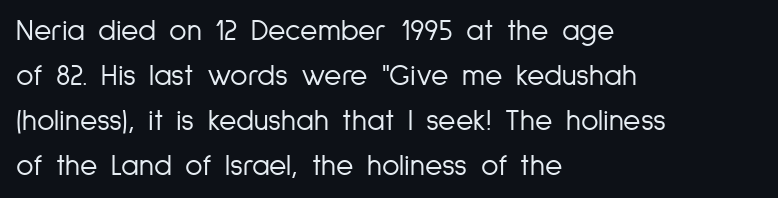
Q: Is the text bold? A: No.
Q: Is the text italic (slanted)? A: No, it is upright.
Q: Is the typeface a serif or a sans-serif typeface? A: Sans-serif.
Q: Is the text underlined? A: No.
Q: How is the paragraph aligned? A: Left-aligned.
Q: Is the spacing between letters normal or unusually wide? A: Normal.
Q: Is the spacing between lines tight, normal or loose? A: Normal.
Q: Width (condensed, normal, or wide)? A: Condensed.
Q: Stroke contrast? A: Low.
Q: x-height? A: Medium.
Q: Monospaced? A: No.
